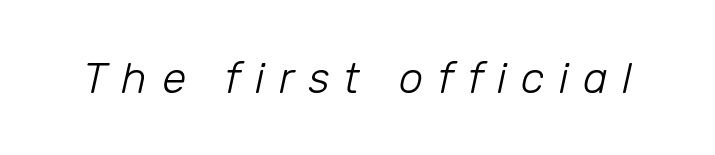
{"italic": "yes", "lean": "right", "slant_degrees": 12, "bold": "no", "weight": "light", "width": "normal", "stroke_contrast": "low", "x_height": "medium", "monospaced": "no", "underline": "no", "letter_spacing": "wide", "letter_spacing_em": 0.32, "glyph_px": 44}
